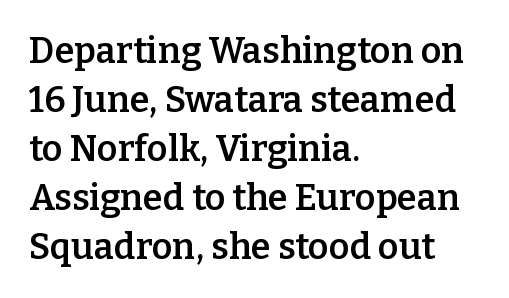
{"serif": "yes", "italic": "no", "bold": "semi", "weight": "semibold", "width": "normal", "stroke_contrast": "low", "x_height": "medium", "monospaced": "no", "underline": "no", "align": "left", "line_spacing": "normal", "line_spacing_ratio": 1.36, "letter_spacing": "normal", "letter_spacing_em": 0.0, "glyph_px": 36}
